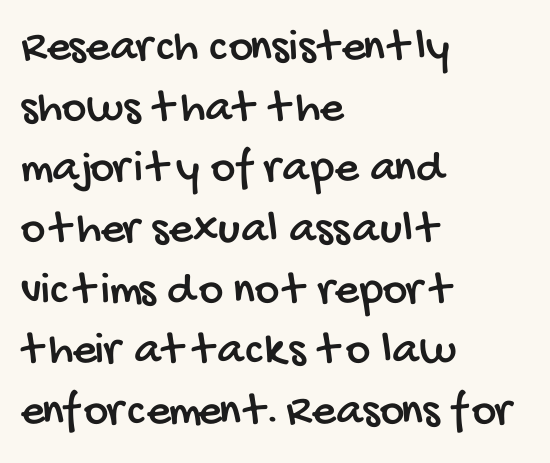
Line beginnings align vertically; line endings do not. Words float on clear page, feet unadorned. These lines are rendered in a variable-pitch font. In terms of leading, this rendering sits right in the middle.
